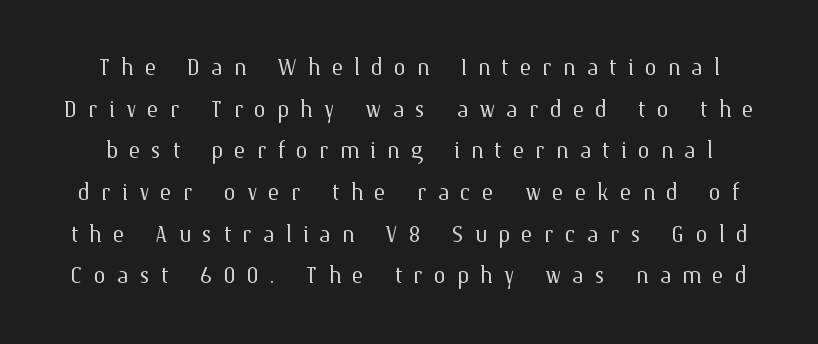
{"italic": "no", "bold": "no", "weight": "light", "width": "normal", "stroke_contrast": "medium", "x_height": "medium", "monospaced": "no", "underline": "no", "line_spacing": "normal", "line_spacing_ratio": 1.39, "letter_spacing": "wide", "letter_spacing_em": 0.37, "glyph_px": 30}
